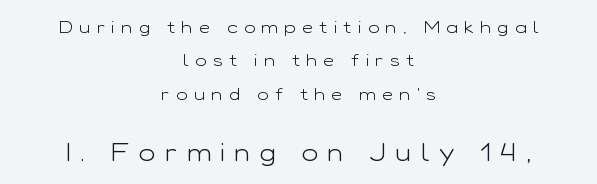
Q: Is the text bold? A: No.
Q: Is the text italic (slanted)? A: No, it is upright.
Q: Is the text underlined? A: No.
Q: How is the paragraph aligned? A: Centered.
Q: Is the spacing between letters normal or unusually wide? A: Unusually wide.
Q: Is the spacing between lines tight, normal or loose? A: Loose.
Q: Which block of text is set in a larger size, the first (top) or the second (bottom)? A: The second (bottom) one.
